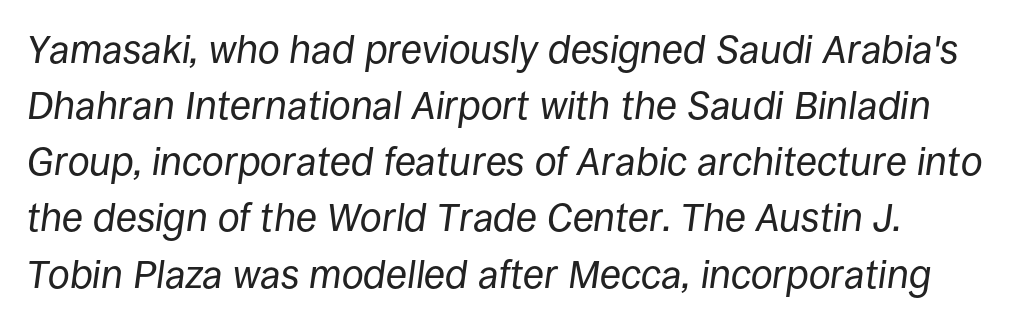
Q: Is the text bold? A: No.
Q: Is the text italic (slanted)? A: Yes, it leans right by about 8 degrees.
Q: Is the text underlined? A: No.
Q: How is the paragraph aligned? A: Left-aligned.
Q: Is the spacing between letters normal or unusually wide? A: Normal.
Q: Is the spacing between lines tight, normal or loose? A: Normal.
Q: Width (condensed, normal, or wide)? A: Normal.
Q: Stroke contrast? A: Low.
Q: x-height? A: Large.
Q: Monospaced? A: No.
